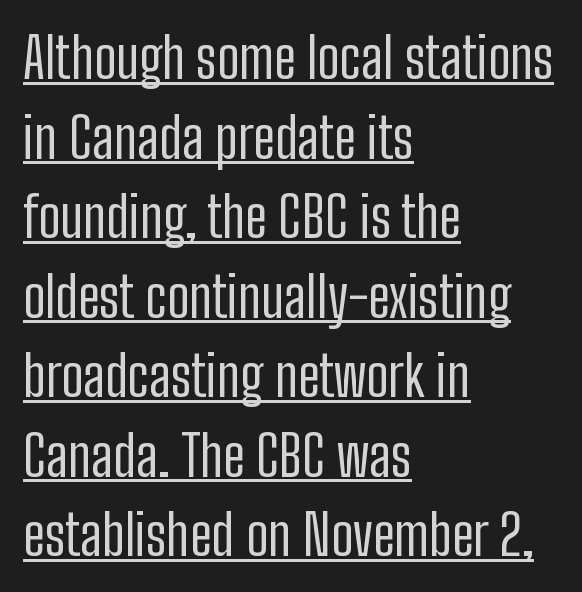
Q: Is the text bold? A: No.
Q: Is the text italic (slanted)? A: No, it is upright.
Q: Is the typeface a serif or a sans-serif typeface? A: Sans-serif.
Q: Is the text underlined? A: Yes.
Q: How is the paragraph aligned? A: Left-aligned.
Q: Is the spacing between letters normal or unusually wide? A: Normal.
Q: Is the spacing between lines tight, normal or loose? A: Normal.
Q: Width (condensed, normal, or wide)? A: Condensed.
Q: Stroke contrast? A: Low.
Q: x-height? A: Medium.
Q: Monospaced? A: No.
